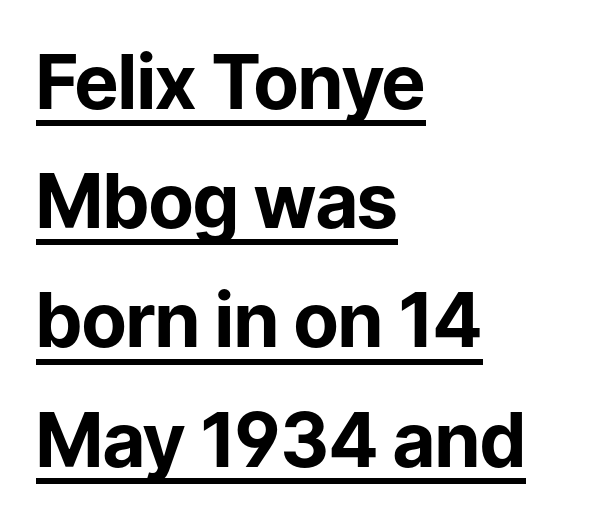
{"serif": "no", "italic": "no", "bold": "yes", "weight": "bold", "width": "normal", "stroke_contrast": "low", "x_height": "medium", "monospaced": "no", "underline": "yes", "align": "left", "line_spacing": "normal", "line_spacing_ratio": 1.59, "letter_spacing": "normal", "letter_spacing_em": 0.0, "glyph_px": 75}
